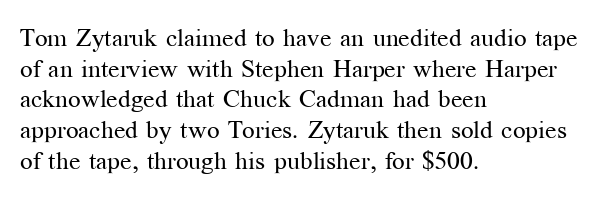
Q: Is the text bold? A: No.
Q: Is the text italic (slanted)? A: No, it is upright.
Q: Is the text underlined? A: No.
Q: How is the paragraph aligned? A: Left-aligned.
Q: Is the spacing between letters normal or unusually wide? A: Normal.
